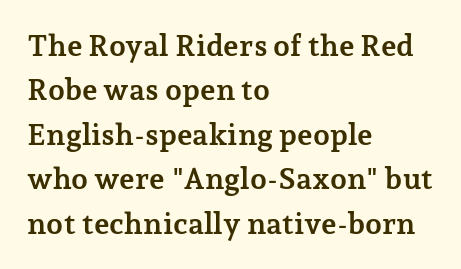
A bare baseline throughout the passage. Reading down the column, the eye jumps a familiar distance to each next line. Ordinary non-slanted type is in use. This sample has the flowing, uneven cadence of proportional lettering. Every letter is thick-stroked: bold, no question. The passage is arranged the way most books set body copy — flush left.
